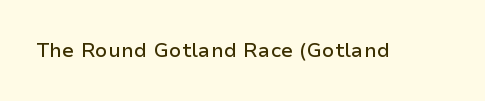
{"italic": "no", "underline": "no", "letter_spacing": "normal", "letter_spacing_em": 0.0, "glyph_px": 20}
